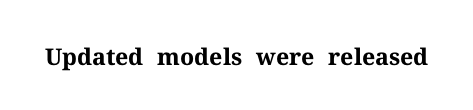
Q: Is the text bold? A: Yes.
Q: Is the text italic (slanted)? A: No, it is upright.
Q: Is the text underlined? A: No.
Q: Is the spacing between letters normal or unusually wide? A: Normal.
